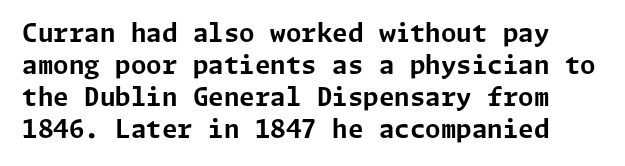
Each row of text sits above clean, open space. In terms of leading, this rendering sits right in the middle. Characters remain perfectly vertical along every line. The sample has been set heavy, in full bold. The horizontal fit of the characters is conventional and even.
